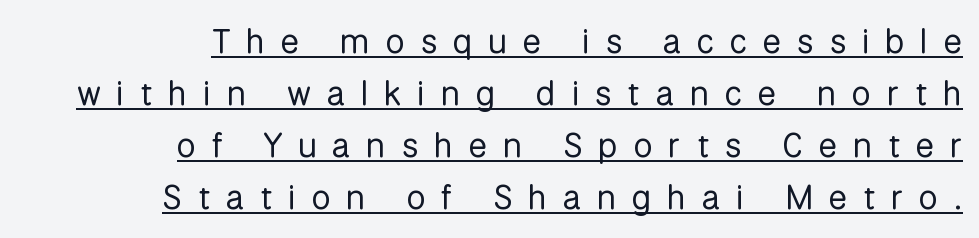
The image shows 34 px regular-weight sans-serif type, upright; set right-aligned, normal line spacing (1.53x), unusually wide letter spacing (+0.47 em), underlined; low stroke contrast and a medium x-height.
